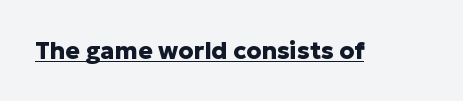
The image shows 24 px bold type, upright; set normal letter spacing, underlined.
